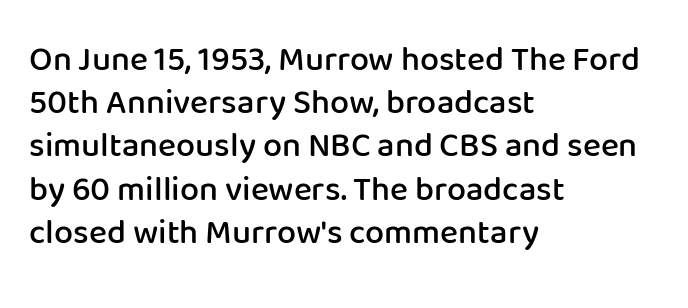
Rendered with straight, roman letterforms. Short and long lines alike share a common starting point at left. The words here are not underlined. Students, this is semibold: more ink than regular, less than bold.
